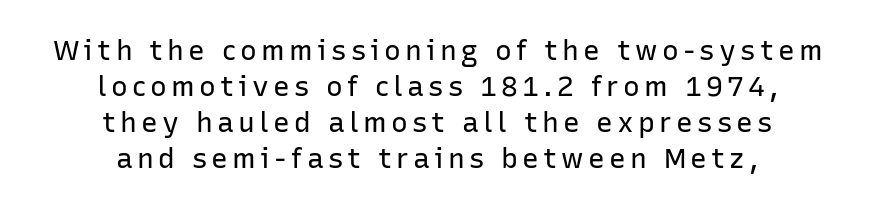
The image shows 28 px regular-weight sans-serif type, upright; set centered, normal line spacing (1.29x), not underlined; low stroke contrast and a medium x-height.
